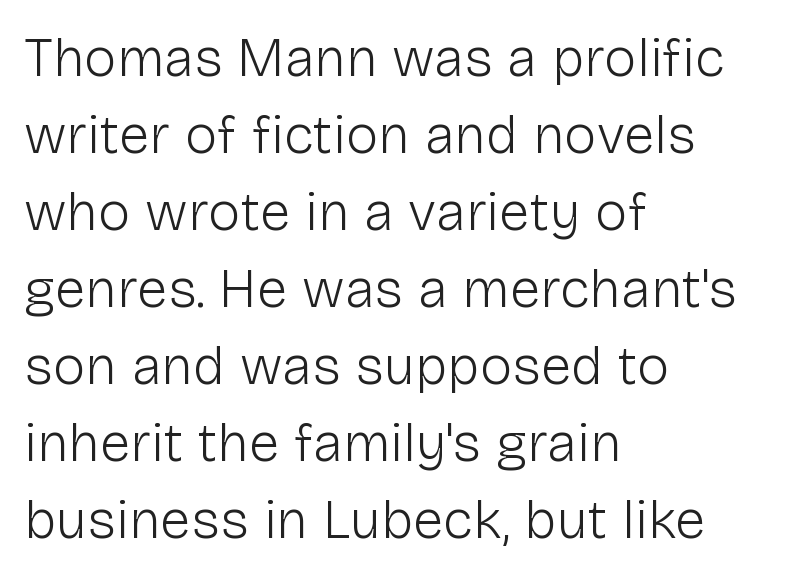
Q: Is the text bold? A: No.
Q: Is the text italic (slanted)? A: No, it is upright.
Q: Is the typeface a serif or a sans-serif typeface? A: Sans-serif.
Q: Is the text underlined? A: No.
Q: How is the paragraph aligned? A: Left-aligned.
Q: Is the spacing between letters normal or unusually wide? A: Normal.
Q: Is the spacing between lines tight, normal or loose? A: Normal.
Q: Width (condensed, normal, or wide)? A: Normal.
Q: Stroke contrast? A: Low.
Q: x-height? A: Medium.
Q: Monospaced? A: No.
